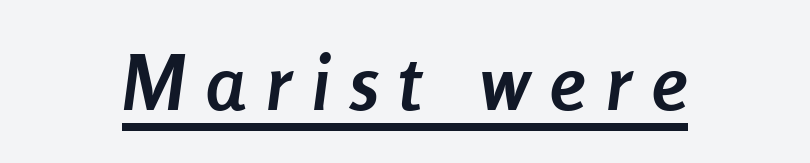
The sample has been set heavy, in full bold. Decoration check: the copy is underlined. Character widths vary here, with narrow letters taking less room than wide ones. The tracking reads as deliberately expanded to a designer's eye. This is oblique type, the kind used for emphasis or titles.
